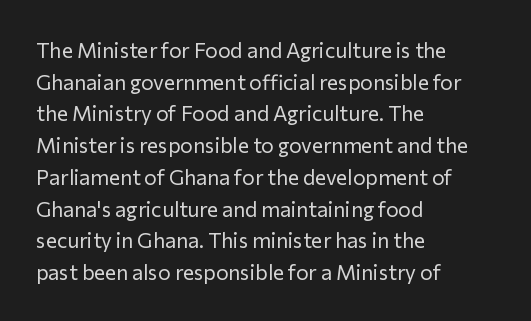
{"italic": "no", "bold": "no", "underline": "no", "align": "left", "line_spacing": "normal", "line_spacing_ratio": 1.51, "letter_spacing": "normal", "letter_spacing_em": 0.0, "glyph_px": 21}
